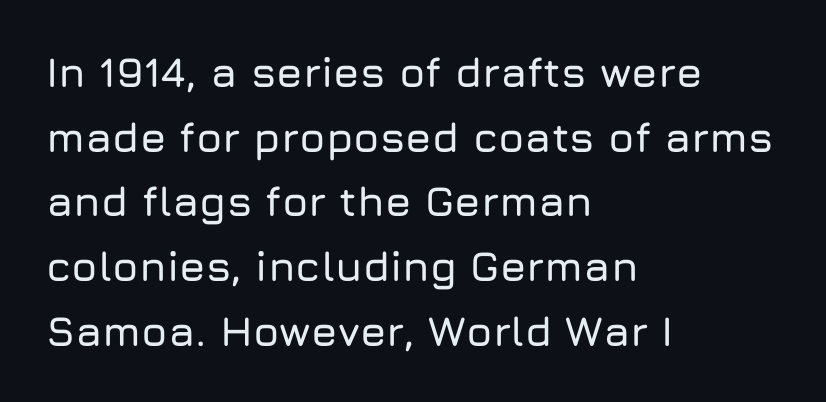
Q: Is the text italic (slanted)? A: No, it is upright.
Q: Is the typeface a serif or a sans-serif typeface? A: Sans-serif.
Q: Is the text underlined? A: No.
Q: How is the paragraph aligned? A: Left-aligned.
Q: Is the spacing between letters normal or unusually wide? A: Normal.
Q: Is the spacing between lines tight, normal or loose? A: Normal.
Q: Width (condensed, normal, or wide)? A: Normal.
Q: Stroke contrast? A: Low.
Q: x-height? A: Medium.
Q: Monospaced? A: No.
